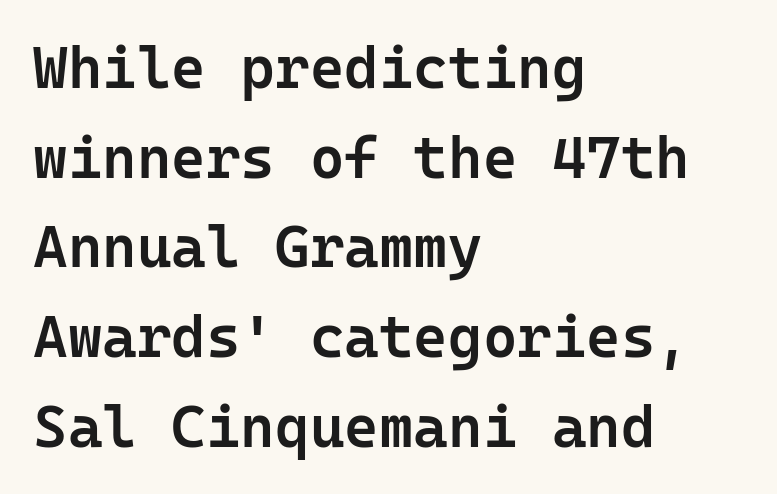
Q: Is the text bold? A: Semi-bold.
Q: Is the text italic (slanted)? A: No, it is upright.
Q: Is the typeface a serif or a sans-serif typeface? A: Sans-serif.
Q: Is the text underlined? A: No.
Q: How is the paragraph aligned? A: Left-aligned.
Q: Is the spacing between letters normal or unusually wide? A: Normal.
Q: Is the spacing between lines tight, normal or loose? A: Normal.
Q: Width (condensed, normal, or wide)? A: Normal.
Q: Stroke contrast? A: Low.
Q: x-height? A: Medium.
